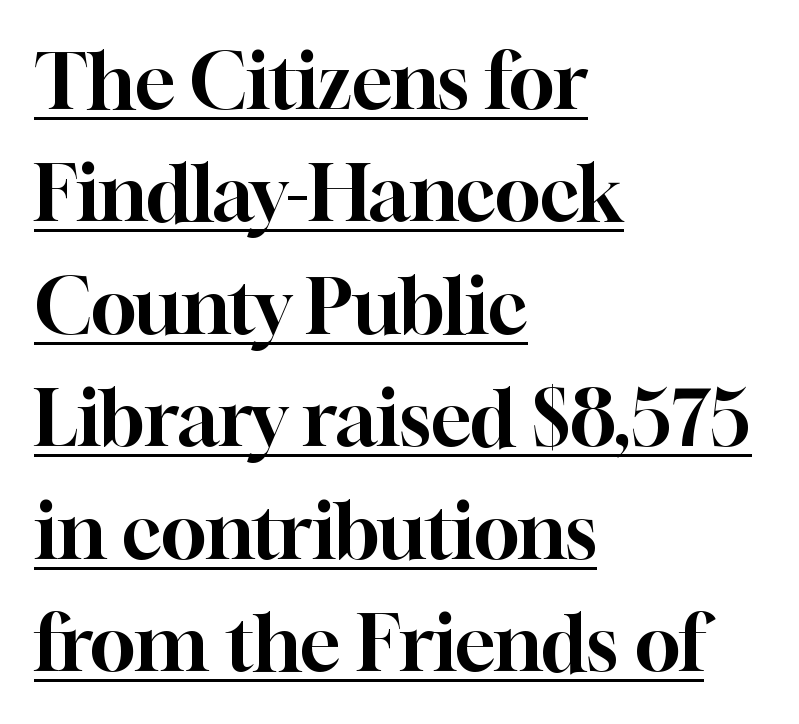
The image shows 76 px serif type, upright; set left-aligned, normal line spacing (1.48x), normal letter spacing, underlined; high stroke contrast and a medium x-height.
